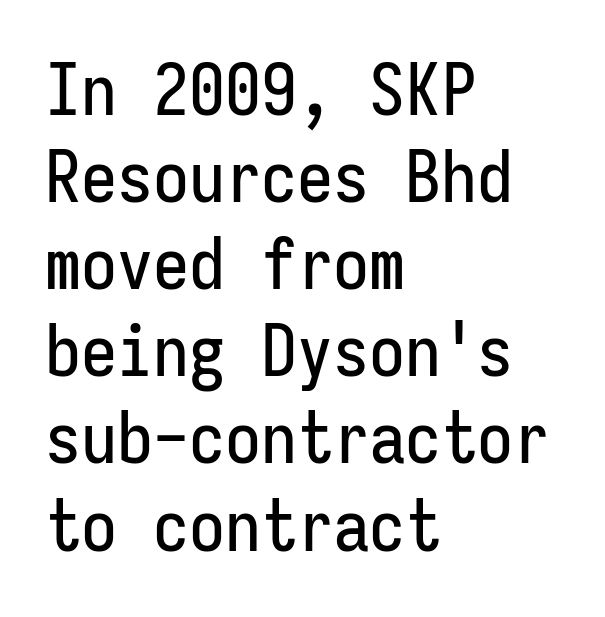
Q: Is the text italic (slanted)? A: No, it is upright.
Q: Is the typeface a serif or a sans-serif typeface? A: Sans-serif.
Q: Is the text underlined? A: No.
Q: How is the paragraph aligned? A: Left-aligned.
Q: Is the spacing between letters normal or unusually wide? A: Normal.
Q: Width (condensed, normal, or wide)? A: Condensed.
Q: Stroke contrast? A: Low.
Q: x-height? A: Medium.
Q: Monospaced? A: Yes.
